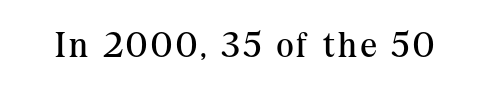
The image shows 36 px regular-weight serif type, upright; set not underlined; medium stroke contrast and a medium x-height.
